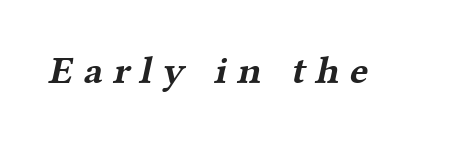
The image shows 39 px bold, wide serif type; set unusually wide letter spacing (+0.26 em), not underlined; medium stroke contrast and a medium x-height.
